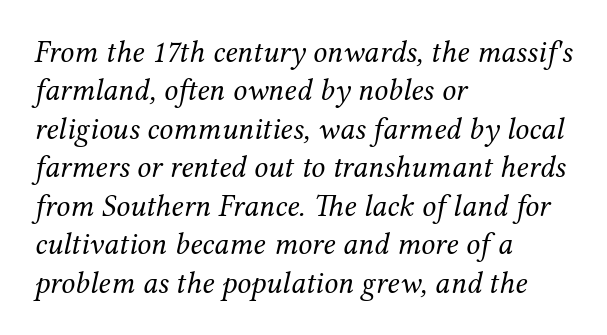
The image shows 31 px regular-weight serif type, italic (leaning right); set left-aligned, line spacing 1.24x, normal letter spacing, not underlined; medium stroke contrast and a medium x-height.
